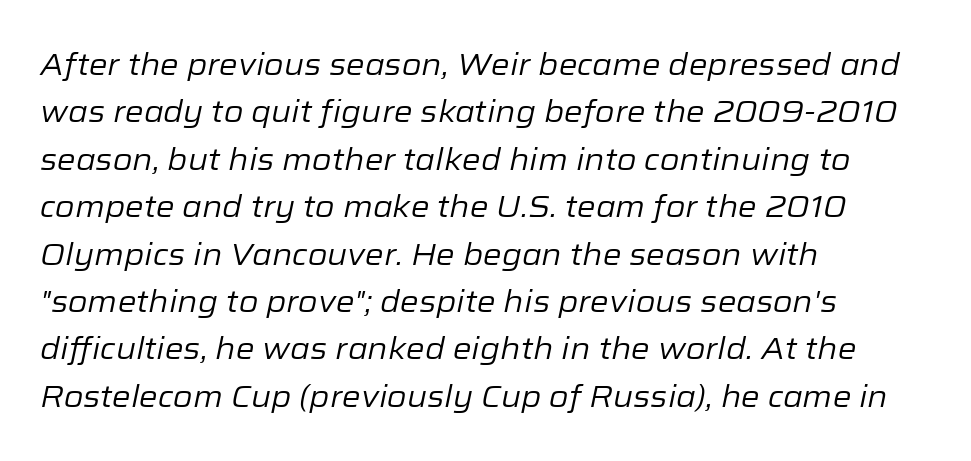
The image shows 30 px regular-weight type, italic (leaning right); set left-aligned, normal line spacing (1.58x), normal letter spacing, not underlined; low stroke contrast and a medium x-height.
